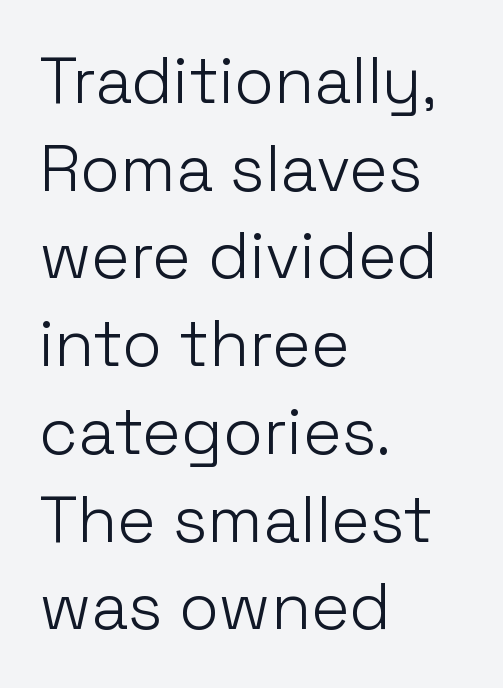
The image shows 65 px light sans-serif type, upright; set left-aligned, normal line spacing (1.35x), normal letter spacing, not underlined; low stroke contrast and a medium x-height.
